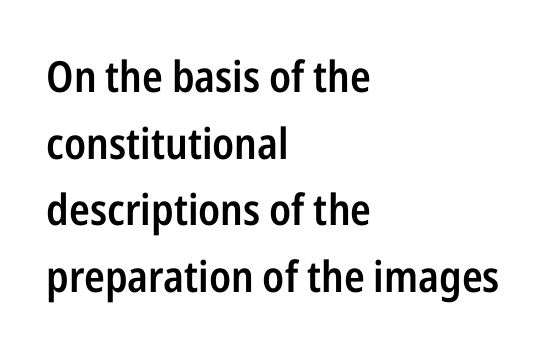
Q: Is the text bold? A: Semi-bold.
Q: Is the text italic (slanted)? A: No, it is upright.
Q: Is the typeface a serif or a sans-serif typeface? A: Sans-serif.
Q: Is the text underlined? A: No.
Q: How is the paragraph aligned? A: Left-aligned.
Q: Is the spacing between letters normal or unusually wide? A: Normal.
Q: Is the spacing between lines tight, normal or loose? A: Normal.
Q: Width (condensed, normal, or wide)? A: Condensed.
Q: Stroke contrast? A: Low.
Q: x-height? A: Medium.
Q: Monospaced? A: No.
